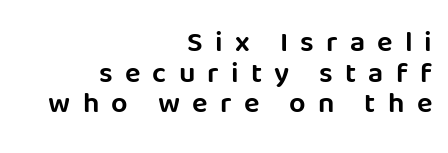
Q: Is the text italic (slanted)? A: No, it is upright.
Q: Is the typeface a serif or a sans-serif typeface? A: Sans-serif.
Q: Is the text underlined? A: No.
Q: How is the paragraph aligned? A: Right-aligned.
Q: Is the spacing between letters normal or unusually wide? A: Unusually wide.
Q: Is the spacing between lines tight, normal or loose? A: Tight.
Q: Width (condensed, normal, or wide)? A: Normal.
Q: Stroke contrast? A: Low.
Q: x-height? A: Large.
Q: Monospaced? A: No.
